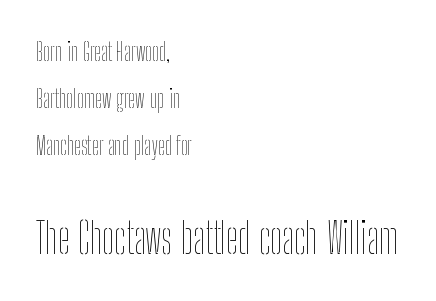
Each letter keeps its own natural width here, so spacing adapts to shape. Is there any slant? The stems are plumb. Vertical stems look standard width or narrower in stroke. Anything drawn beneath the words? Only blank space. The passage shown has conventional tracking throughout.
